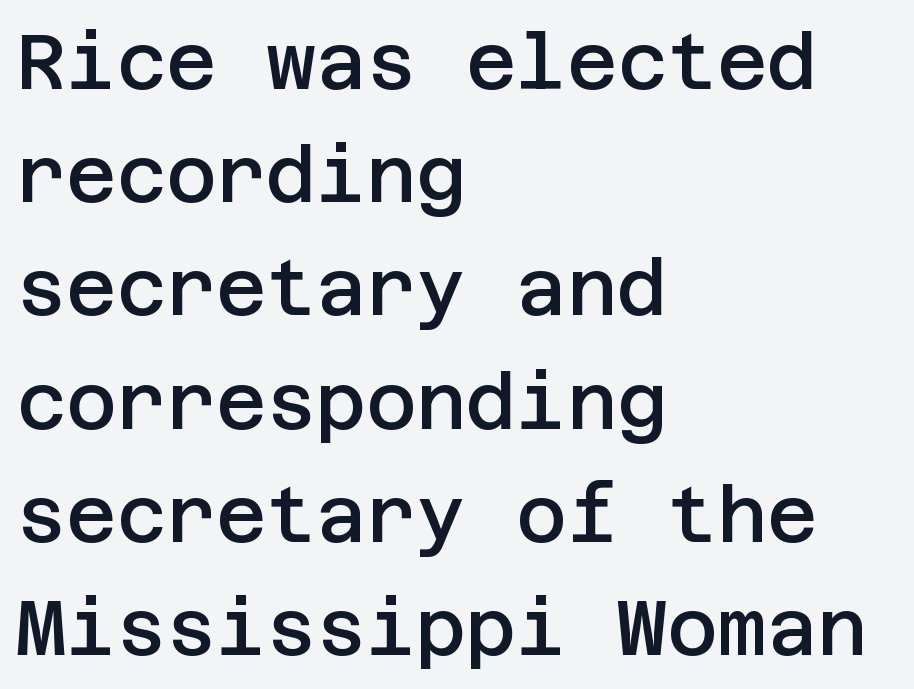
Q: Is the text bold? A: Semi-bold.
Q: Is the text italic (slanted)? A: No, it is upright.
Q: Is the typeface a serif or a sans-serif typeface? A: Sans-serif.
Q: Is the text underlined? A: No.
Q: How is the paragraph aligned? A: Left-aligned.
Q: Is the spacing between letters normal or unusually wide? A: Normal.
Q: Is the spacing between lines tight, normal or loose? A: Normal.
Q: Width (condensed, normal, or wide)? A: Normal.
Q: Stroke contrast? A: Low.
Q: x-height? A: Large.
